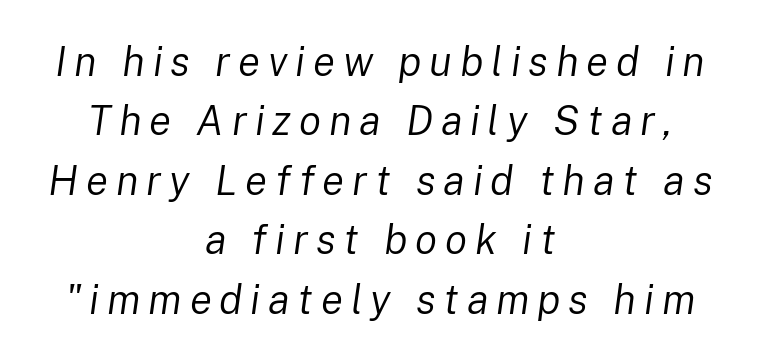
Weight: in the light-to-regular range. The rendering uses natural spacing where letterforms have individual widths. The vertical gap from one line to the next is medium. The baseline area is clear. This rendering uses center alignment, leaving both contours irregular but symmetric.
